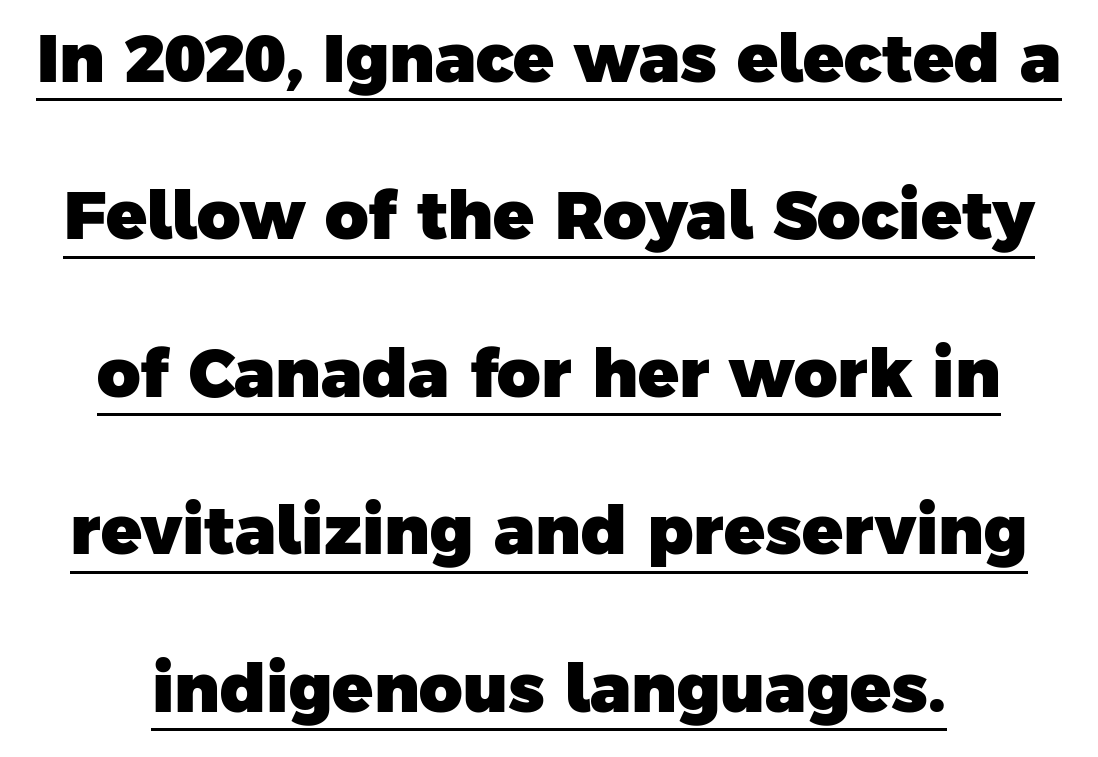
Q: Is the text bold? A: Yes.
Q: Is the typeface a serif or a sans-serif typeface? A: Sans-serif.
Q: Is the text underlined? A: Yes.
Q: Is the spacing between letters normal or unusually wide? A: Normal.
Q: Is the spacing between lines tight, normal or loose? A: Loose.
Q: Width (condensed, normal, or wide)? A: Normal.
Q: Stroke contrast? A: Low.
Q: x-height? A: Medium.
Q: Monospaced? A: No.
